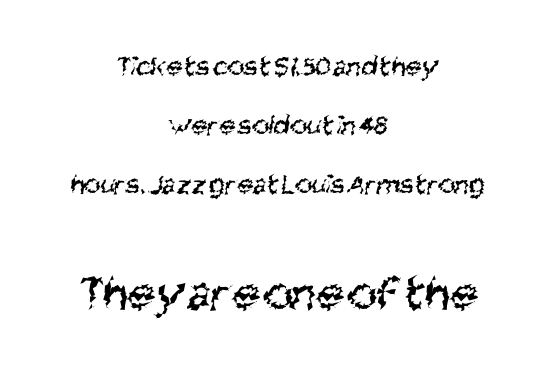
Check under the words: just untouched page. Stems here are at most as thick as an everyday book face. The block sitting lower on the canvas is the one with enlarged characters. Looks like regular typesetting: each glyph gets only the width it needs. In terms of letterform style, serifs are entirely absent.
